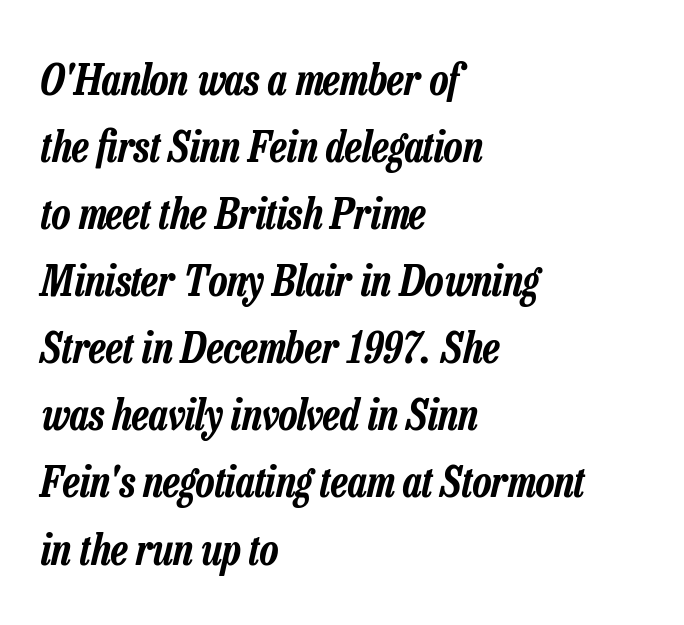
Varying glyph widths throughout — classic text-font behaviour. Here the glyphs are tracked normally, forming tight word shapes. The lines sit at an ordinary, default distance from one another. The space directly below the letters is spotless. One-word summary of the alignment: left.
